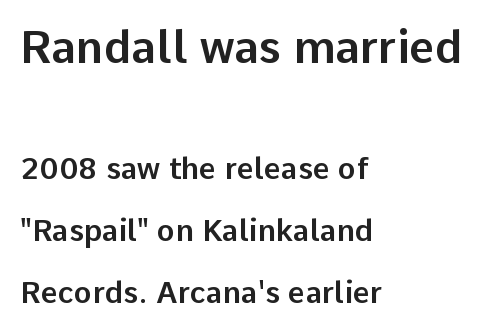
Summary of vertical rhythm: relaxed, with wide interline spacing. Here the first block reads like a headline and the second like body copy. Note the varied advance widths — an 'i' is clearly narrower than an 'm'. The type family on display is of the sans-serif kind.
